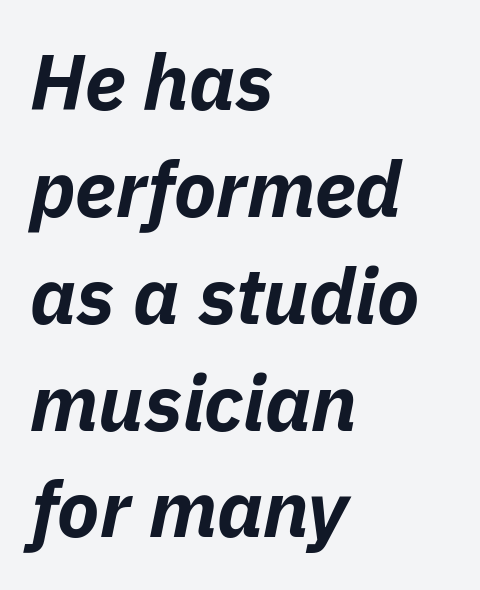
Q: Is the text bold? A: Yes.
Q: Is the text italic (slanted)? A: Yes, it leans right by about 11 degrees.
Q: Is the text underlined? A: No.
Q: How is the paragraph aligned? A: Left-aligned.
Q: Is the spacing between letters normal or unusually wide? A: Normal.
Q: Is the spacing between lines tight, normal or loose? A: Normal.
Q: Width (condensed, normal, or wide)? A: Normal.
Q: Stroke contrast? A: Low.
Q: x-height? A: Medium.
Q: Monospaced? A: No.
